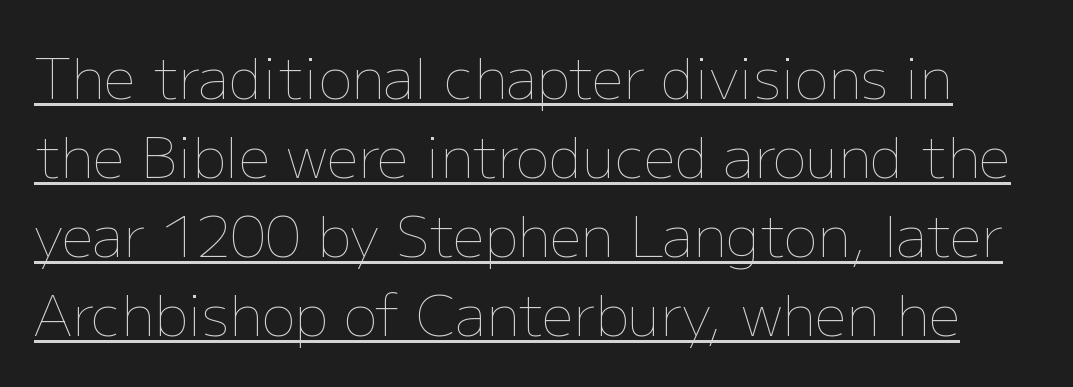
Think of a printed novel: that variable character pitch is what you see here. A quiet, ordinary-to-light weight characterises the typeface. A normal amount of white space separates one row of letters from the next. These characters rest on top of a visible drawn line. Observe the ordinary spacing: letters are neighbours, not strangers. Italic: no, the glyphs are upright roman.
